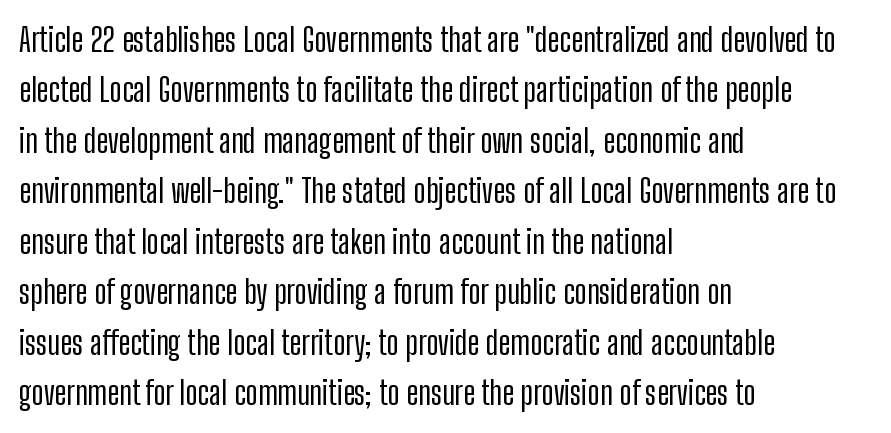
The image shows 33 px condensed sans-serif type, upright; set left-aligned, normal line spacing (1.53x), normal letter spacing, not underlined; low stroke contrast and a medium x-height.
